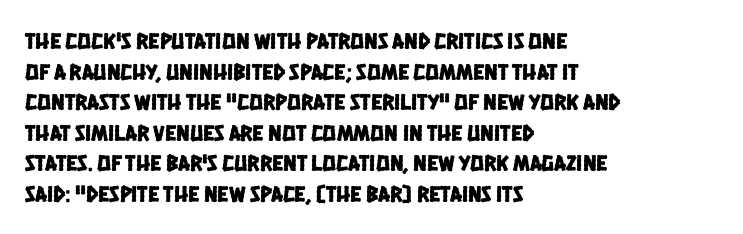
{"underline": "no", "align": "left", "line_spacing": "normal", "line_spacing_ratio": 1.33, "letter_spacing": "normal", "letter_spacing_em": 0.0, "glyph_px": 23}
